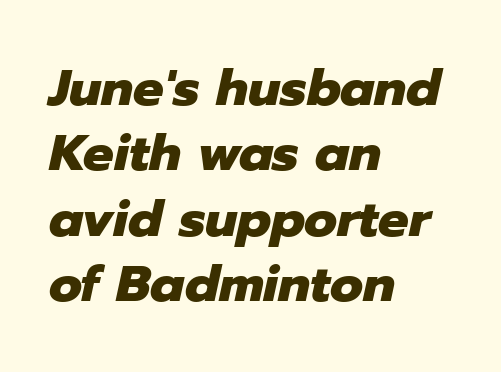
Look at the stroke-to-counter ratio: heavy, a bold. The tracking reads as untouched default to a designer's eye. A bare baseline throughout the passage. An italicized treatment has been applied to the whole sample.
